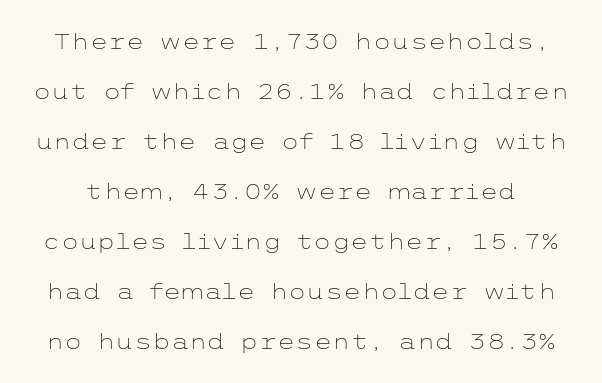
Q: Is the text bold? A: No.
Q: Is the text italic (slanted)? A: No, it is upright.
Q: Is the text underlined? A: No.
Q: Is the spacing between letters normal or unusually wide? A: Normal.
Q: Is the spacing between lines tight, normal or loose? A: Loose.
